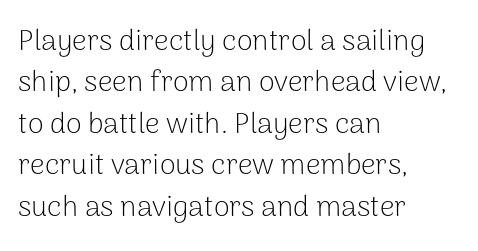
On a weight scale, this lands at 450 or below. The rendering uses natural spacing where letterforms have individual widths. Standard letterfit; no display-style spreading of the glyphs. Quick note: underline off. Tall strokes in this sample are plumb rather than angled.
